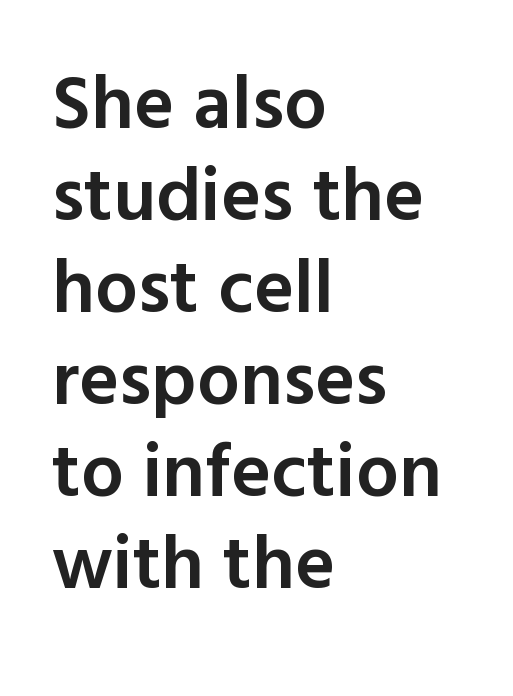
The image shows 76 px semibold sans-serif type, upright; set left-aligned, line spacing 1.21x, normal letter spacing, not underlined; a medium x-height.
